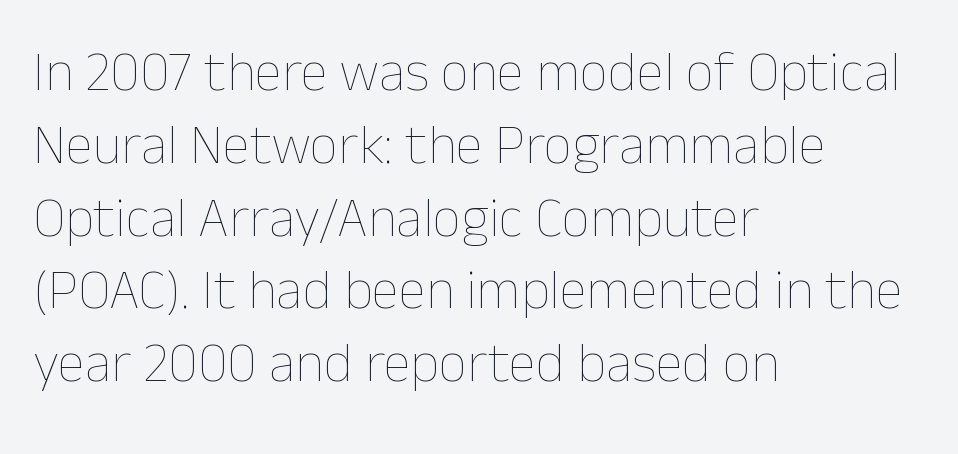
The image shows 56 px thin type, upright; set left-aligned, normal line spacing (1.3x), normal letter spacing, not underlined; low stroke contrast and a medium x-height.
